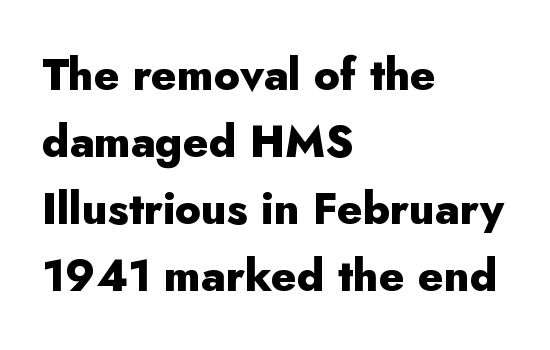
The image shows 44 px heavy sans-serif type, upright; set left-aligned, normal line spacing (1.52x), normal letter spacing, not underlined; low stroke contrast and a small x-height.
